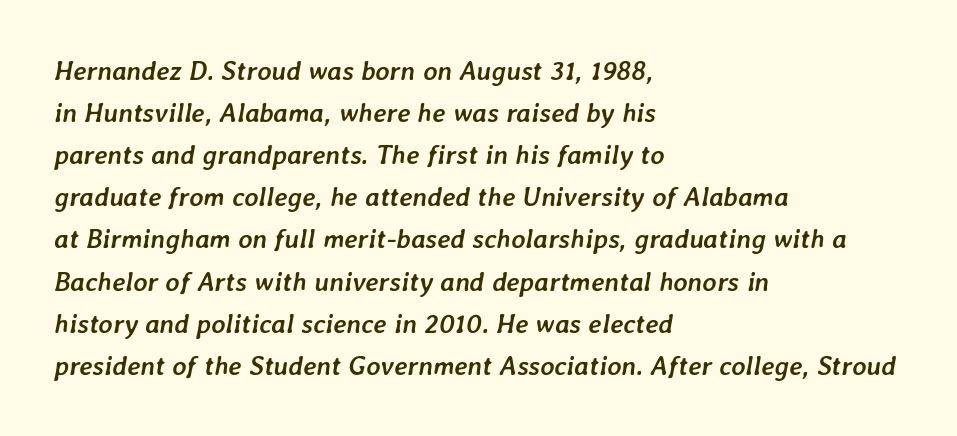
Q: Is the text bold? A: Yes.
Q: Is the text italic (slanted)? A: Yes, it leans right by about 7 degrees.
Q: Is the text underlined? A: No.
Q: How is the paragraph aligned? A: Left-aligned.
Q: Is the spacing between letters normal or unusually wide? A: Normal.
Q: Is the spacing between lines tight, normal or loose? A: Normal.
